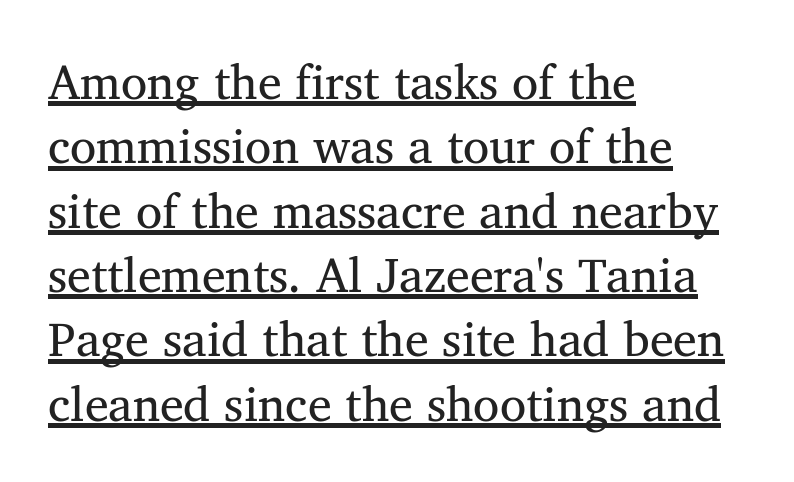
The passage shown stacks its lines at a standard gap. Honestly, the letter spacing is just normal — you wouldn't notice it. This is serif lettering, the kind often seen in printed books. A continuous stroke trails under the words, as in a hyperlink. The passage shown is typed in a proportional face where columns would drift. If you drew a ruler down the left edge, every line would touch it.
